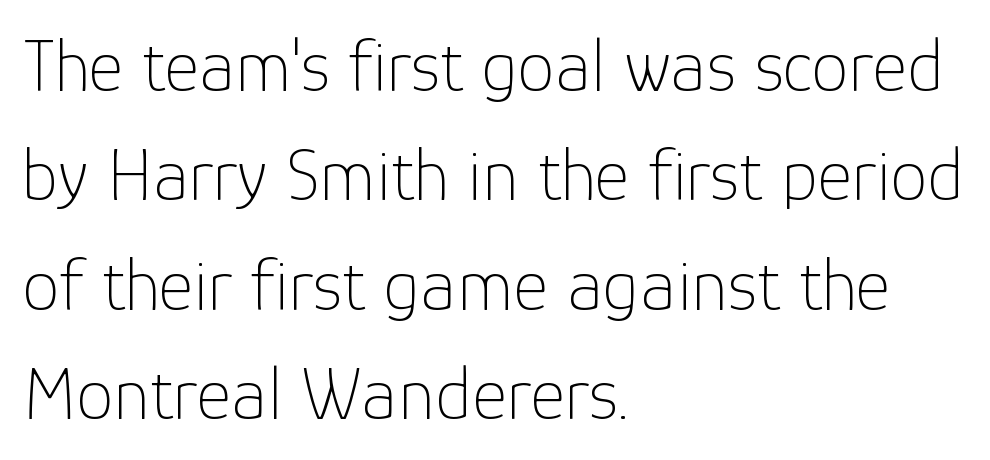
Q: Is the text bold? A: No.
Q: Is the text italic (slanted)? A: No, it is upright.
Q: Is the typeface a serif or a sans-serif typeface? A: Sans-serif.
Q: Is the text underlined? A: No.
Q: How is the paragraph aligned? A: Left-aligned.
Q: Is the spacing between letters normal or unusually wide? A: Normal.
Q: Is the spacing between lines tight, normal or loose? A: Normal.
Q: Width (condensed, normal, or wide)? A: Normal.
Q: Stroke contrast? A: Low.
Q: x-height? A: Medium.
Q: Monospaced? A: No.
